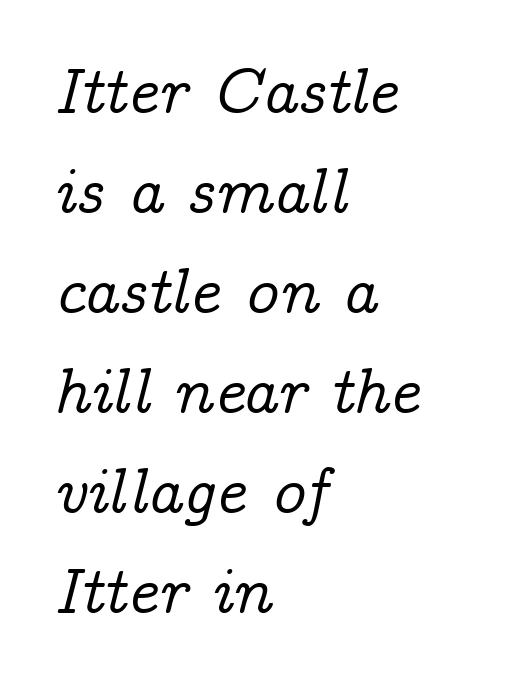
Q: Is the text italic (slanted)? A: Yes, it leans right by about 14 degrees.
Q: Is the typeface a serif or a sans-serif typeface? A: Serif.
Q: Is the text underlined? A: No.
Q: How is the paragraph aligned? A: Left-aligned.
Q: Is the spacing between letters normal or unusually wide? A: Normal.
Q: Is the spacing between lines tight, normal or loose? A: Normal.
Q: Width (condensed, normal, or wide)? A: Normal.
Q: Stroke contrast? A: Low.
Q: x-height? A: Medium.
Q: Monospaced? A: No.
